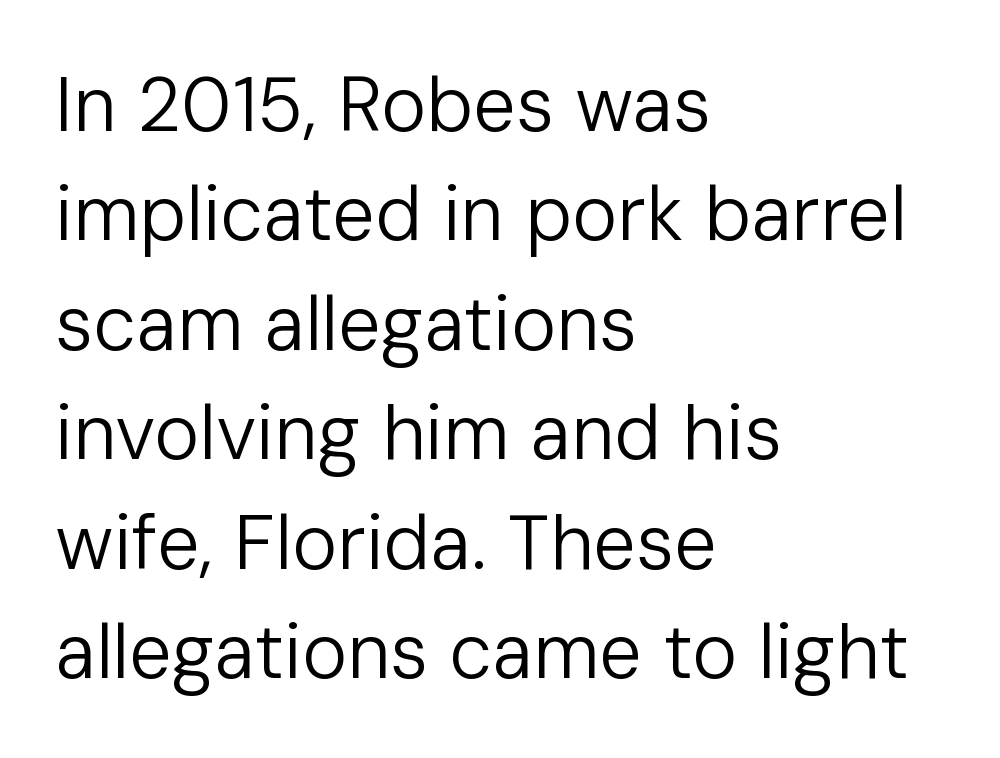
Q: Is the text bold? A: No.
Q: Is the text italic (slanted)? A: No, it is upright.
Q: Is the typeface a serif or a sans-serif typeface? A: Sans-serif.
Q: Is the text underlined? A: No.
Q: How is the paragraph aligned? A: Left-aligned.
Q: Is the spacing between letters normal or unusually wide? A: Normal.
Q: Is the spacing between lines tight, normal or loose? A: Normal.
Q: Width (condensed, normal, or wide)? A: Normal.
Q: Stroke contrast? A: Low.
Q: x-height? A: Medium.
Q: Monospaced? A: No.
